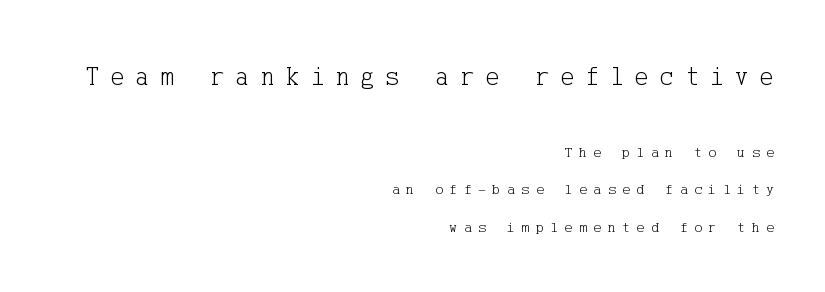
Q: Is the text bold? A: No.
Q: Is the text italic (slanted)? A: No, it is upright.
Q: Is the text underlined? A: No.
Q: How is the paragraph aligned? A: Right-aligned.
Q: Is the spacing between letters normal or unusually wide? A: Unusually wide.
Q: Is the spacing between lines tight, normal or loose? A: Loose.
Q: Which block of text is set in a larger size, the first (top) or the second (bottom)? A: The first (top) one.
